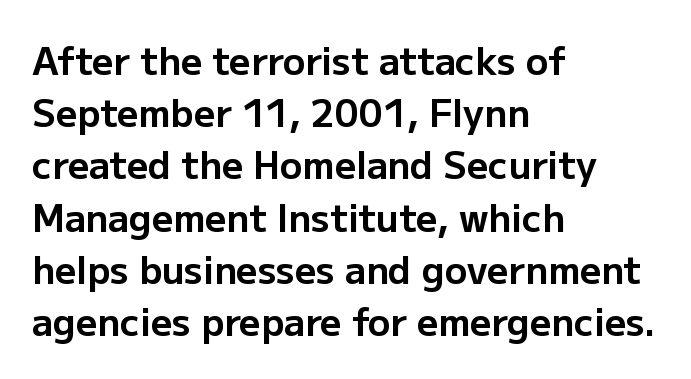
{"serif": "no", "italic": "no", "bold": "yes", "weight": "bold", "width": "normal", "stroke_contrast": "low", "x_height": "medium", "monospaced": "no", "underline": "no", "align": "left", "line_spacing": "normal", "line_spacing_ratio": 1.41, "letter_spacing": "normal", "letter_spacing_em": 0.0, "glyph_px": 37}
